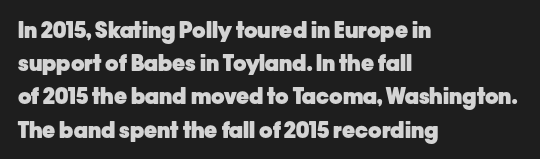
Q: Is the text bold? A: Yes.
Q: Is the text italic (slanted)? A: No, it is upright.
Q: Is the text underlined? A: No.
Q: How is the paragraph aligned? A: Left-aligned.
Q: Is the spacing between letters normal or unusually wide? A: Normal.
Q: Is the spacing between lines tight, normal or loose? A: Normal.
